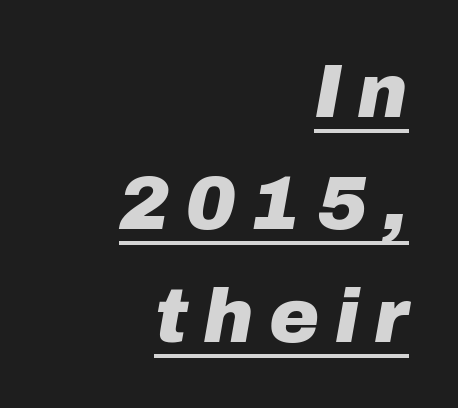
Q: Is the text bold? A: Yes.
Q: Is the text italic (slanted)? A: Yes, it leans right by about 10 degrees.
Q: Is the text underlined? A: Yes.
Q: How is the paragraph aligned? A: Right-aligned.
Q: Is the spacing between letters normal or unusually wide? A: Unusually wide.
Q: Is the spacing between lines tight, normal or loose? A: Normal.
Q: Width (condensed, normal, or wide)? A: Normal.
Q: Stroke contrast? A: Low.
Q: x-height? A: Medium.
Q: Monospaced? A: No.
